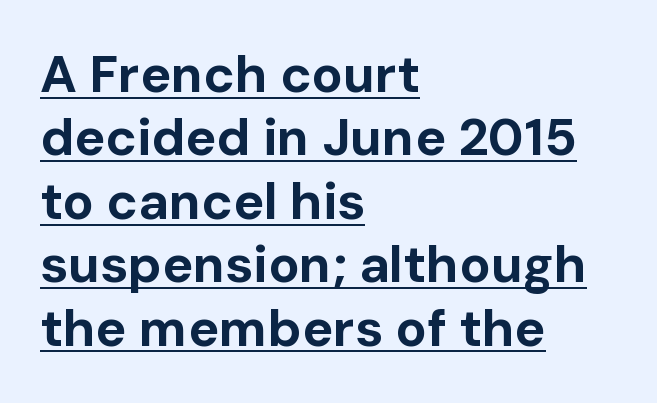
Q: Is the text bold? A: Yes.
Q: Is the text italic (slanted)? A: No, it is upright.
Q: Is the typeface a serif or a sans-serif typeface? A: Sans-serif.
Q: Is the text underlined? A: Yes.
Q: How is the paragraph aligned? A: Left-aligned.
Q: Is the spacing between letters normal or unusually wide? A: Normal.
Q: Width (condensed, normal, or wide)? A: Normal.
Q: Stroke contrast? A: Low.
Q: x-height? A: Medium.
Q: Monospaced? A: No.
